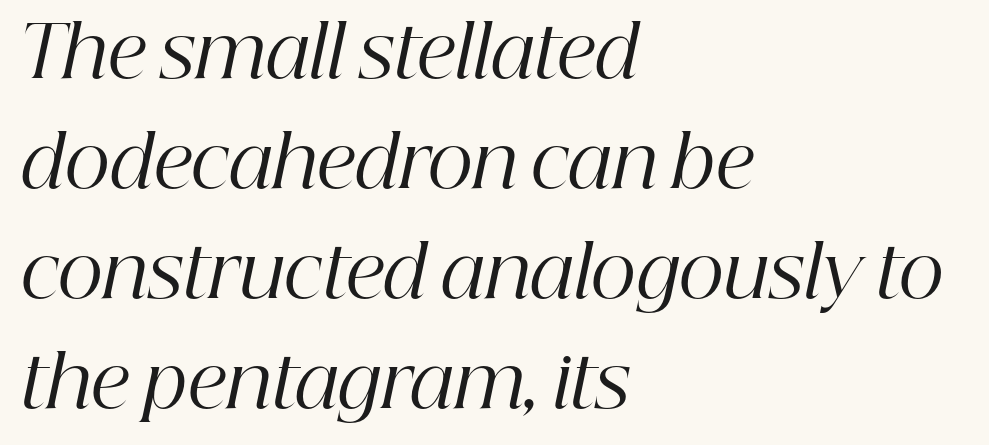
{"serif": "yes", "italic": "yes", "lean": "right", "slant_degrees": 12, "bold": "no", "weight": "regular", "width": "normal", "stroke_contrast": "high", "x_height": "medium", "monospaced": "no", "underline": "no", "align": "left", "line_spacing": "normal", "line_spacing_ratio": 1.55, "letter_spacing": "normal", "letter_spacing_em": 0.0, "glyph_px": 71}
